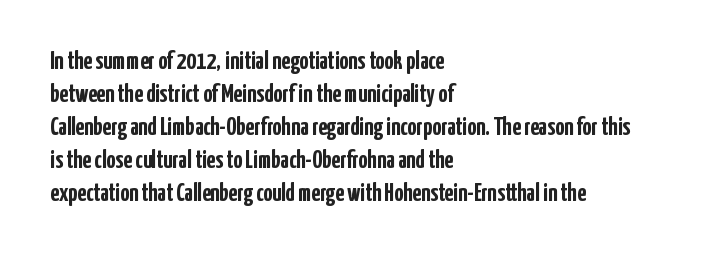
A full-strength bold gives these letters their thick strokes. The gaps between neighbouring characters are ordinary and unremarkable. The lines sit at an ordinary, default distance from one another. Descender tails drop into unmarked territory.
